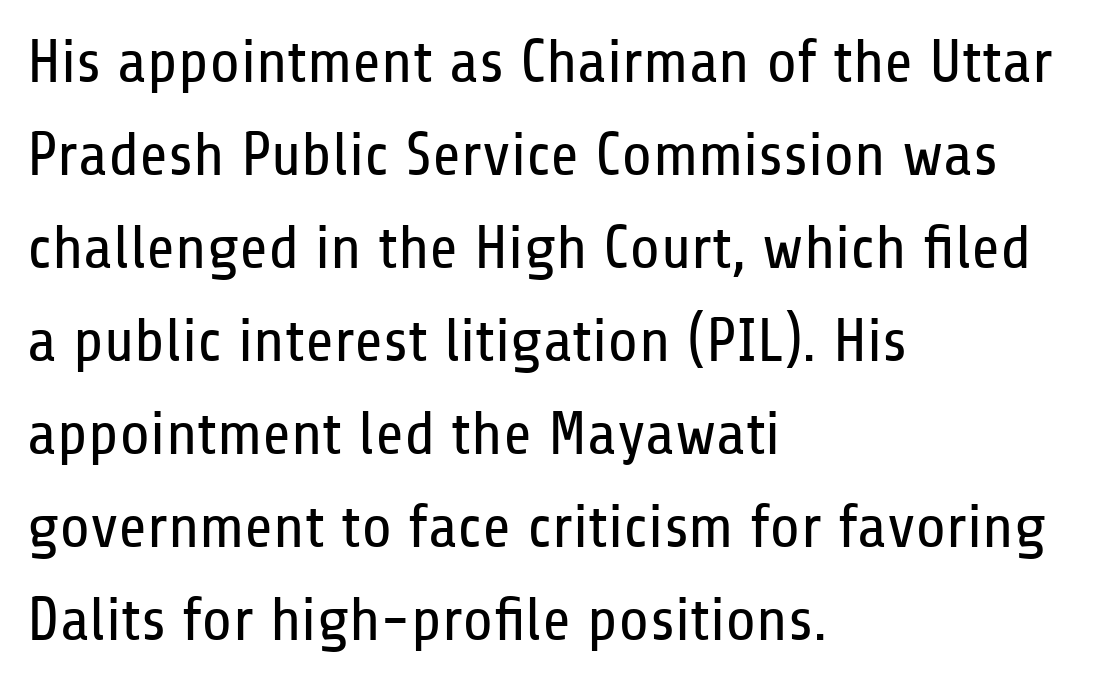
The image shows 62 px regular-weight, condensed sans-serif type, upright; set left-aligned, normal line spacing (1.5x), normal letter spacing, not underlined; low stroke contrast and a medium x-height.
